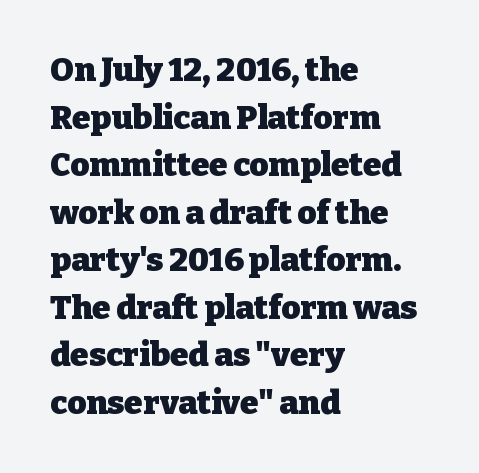
Standard letterfit; no display-style spreading of the glyphs. The type family on display is of the serif kind. Glance below the letters and you will spot only blank space. Varying glyph widths throughout — classic text-font behaviour. Does the leading feel generous? No, just average. Strong, thick strokes mark this as bold type.
